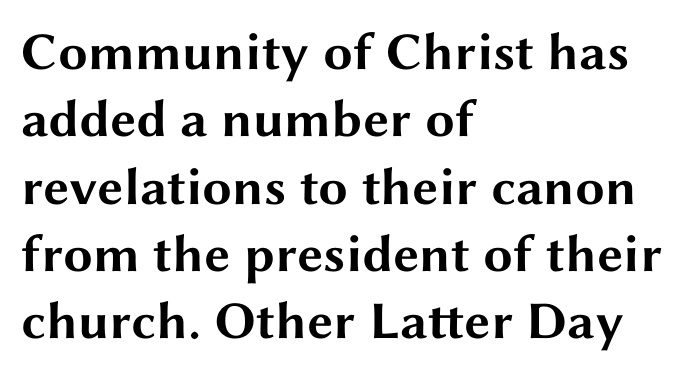
{"serif": "no", "italic": "no", "bold": "yes", "weight": "bold", "width": "wide", "stroke_contrast": "medium", "x_height": "medium", "monospaced": "no", "underline": "no", "align": "left", "line_spacing": "normal", "line_spacing_ratio": 1.27, "letter_spacing": "normal", "letter_spacing_em": 0.0, "glyph_px": 53}
